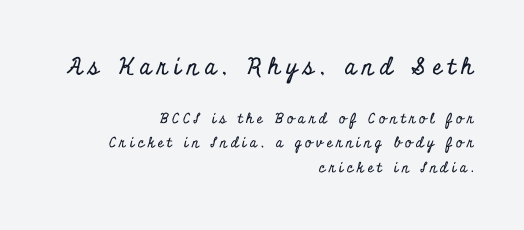
The image shows 23 px text type; set right-aligned, line spacing 1.73x, unusually wide letter spacing (+0.27 em), not underlined; the first (top) block is 1.64x larger.
